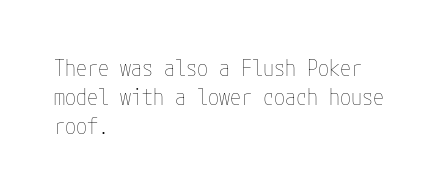
{"italic": "no", "bold": "no", "underline": "no", "align": "left", "line_spacing": "normal", "line_spacing_ratio": 1.32, "letter_spacing": "normal", "letter_spacing_em": 0.0, "glyph_px": 22}
